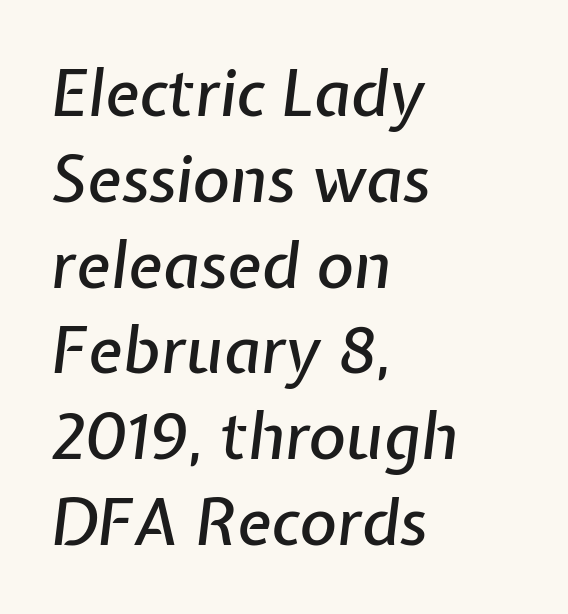
{"italic": "yes", "lean": "right", "slant_degrees": 7, "width": "normal", "stroke_contrast": "low", "x_height": "medium", "monospaced": "no", "underline": "no", "align": "left", "line_spacing": "normal", "line_spacing_ratio": 1.34, "letter_spacing": "normal", "letter_spacing_em": 0.0, "glyph_px": 64}
